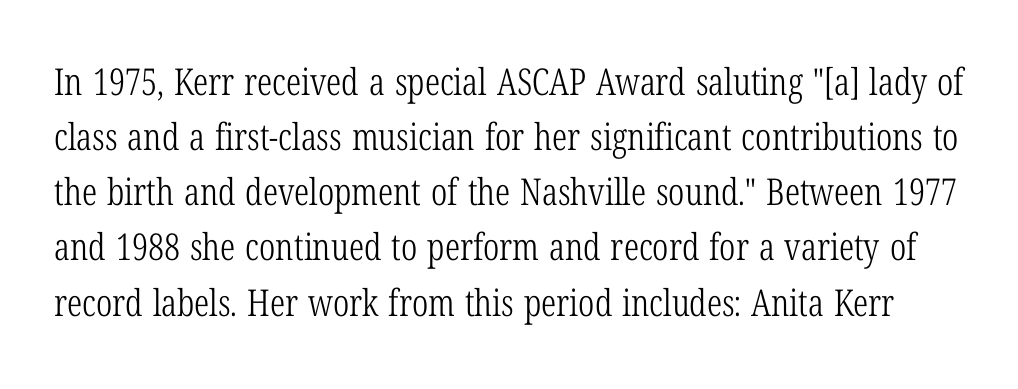
These glyphs show unthickened strokes, regular width or finer. Does the leading feel generous? No, just average. This sample uses a serif face. Character widths vary here, with narrow letters taking less room than wide ones. This rendering leaves character spacing at its baseline value. Any mark beneath the type? The region is blank.
